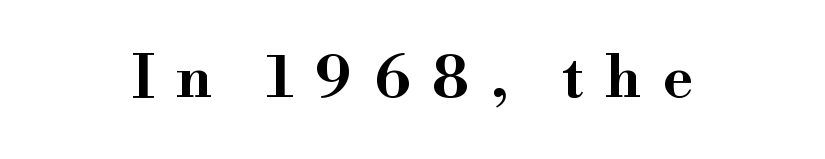
Check the space under the baseline: it is left empty. Does the lettering tilt? It doesn't — this is upright. Substantial extra tracking has been applied to these lines. The rendering uses natural spacing where letterforms have individual widths. The type family on display is of the serif kind.
